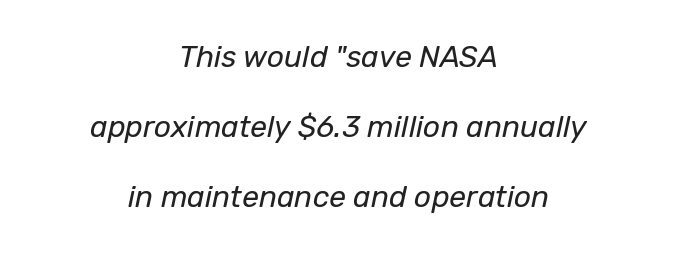
The image shows 30 px regular-weight type, italic (leaning right); set centered, loose line spacing (2.34x), normal letter spacing, not underlined; low stroke contrast and a medium x-height.
